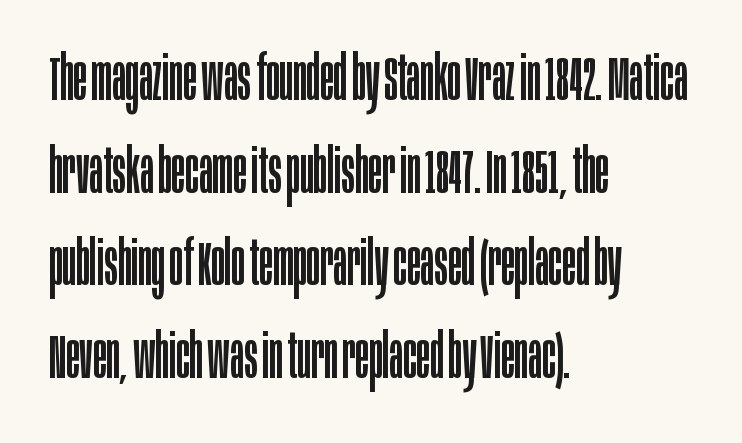
{"serif": "no", "italic": "no", "bold": "no", "weight": "regular", "width": "condensed", "stroke_contrast": "low", "x_height": "large", "monospaced": "no", "underline": "no", "align": "left", "line_spacing": "normal", "line_spacing_ratio": 1.47, "letter_spacing": "normal", "letter_spacing_em": 0.0, "glyph_px": 63}
